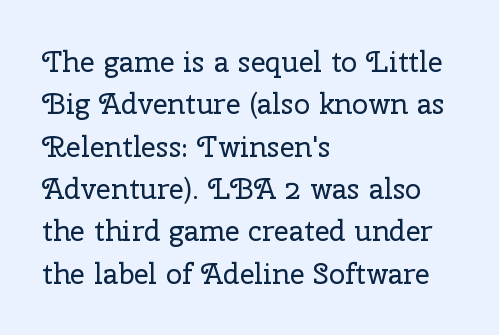
Q: Is the text bold? A: No.
Q: Is the text italic (slanted)? A: No, it is upright.
Q: Is the typeface a serif or a sans-serif typeface? A: Serif.
Q: Is the text underlined? A: No.
Q: How is the paragraph aligned? A: Left-aligned.
Q: Is the spacing between letters normal or unusually wide? A: Normal.
Q: Is the spacing between lines tight, normal or loose? A: Normal.
Q: Width (condensed, normal, or wide)? A: Normal.
Q: Stroke contrast? A: Low.
Q: x-height? A: Medium.
Q: Monospaced? A: No.
